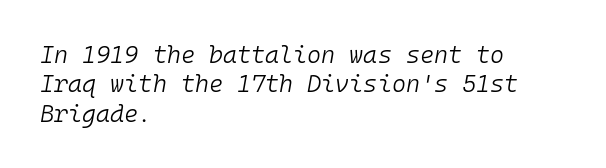
{"italic": "yes", "lean": "right", "slant_degrees": 10, "bold": "no", "underline": "no", "align": "left", "line_spacing_ratio": 1.22, "letter_spacing": "normal", "letter_spacing_em": 0.0, "glyph_px": 24}
